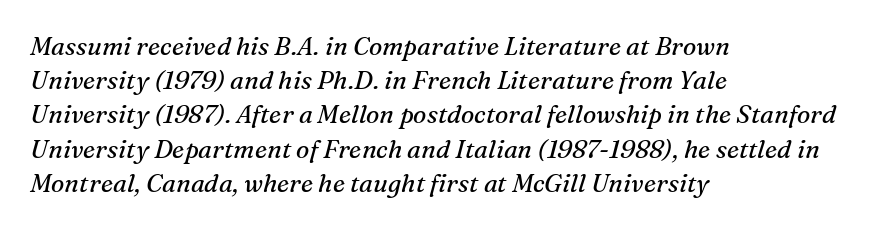
Q: Is the text bold? A: No.
Q: Is the text italic (slanted)? A: Yes, it leans right by about 16 degrees.
Q: Is the text underlined? A: No.
Q: How is the paragraph aligned? A: Left-aligned.
Q: Is the spacing between letters normal or unusually wide? A: Normal.
Q: Is the spacing between lines tight, normal or loose? A: Normal.
